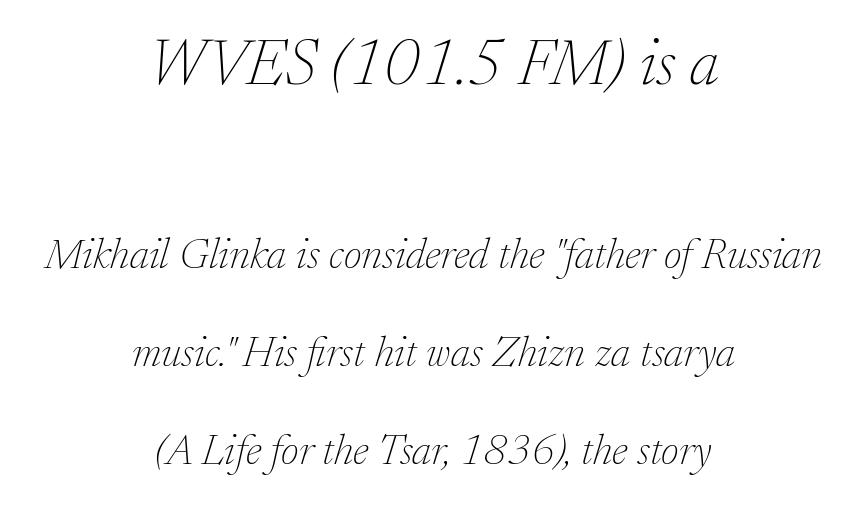
{"serif": "yes", "italic": "yes", "lean": "right", "slant_degrees": 17, "bold": "no", "weight": "thin", "width": "normal", "stroke_contrast": "low", "x_height": "medium", "monospaced": "no", "underline": "no", "align": "center", "line_spacing": "loose", "line_spacing_ratio": 2.28, "letter_spacing": "normal", "letter_spacing_em": 0.0, "larger_block": "first", "size_ratio": 1.51, "glyph_px": 65}
